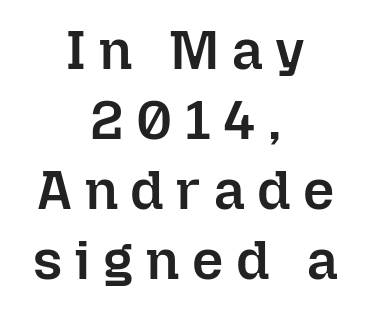
The image shows 55 px semibold type, upright; set centered, normal line spacing (1.27x), unusually wide letter spacing (+0.23 em), not underlined; low stroke contrast and a medium x-height.
